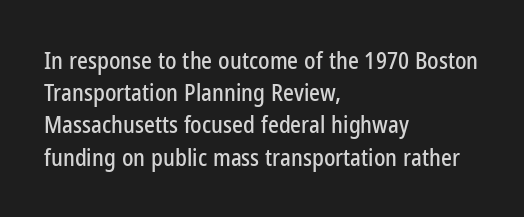
{"italic": "no", "underline": "no", "align": "left", "line_spacing": "normal", "line_spacing_ratio": 1.4, "letter_spacing": "normal", "letter_spacing_em": 0.0, "glyph_px": 23}
